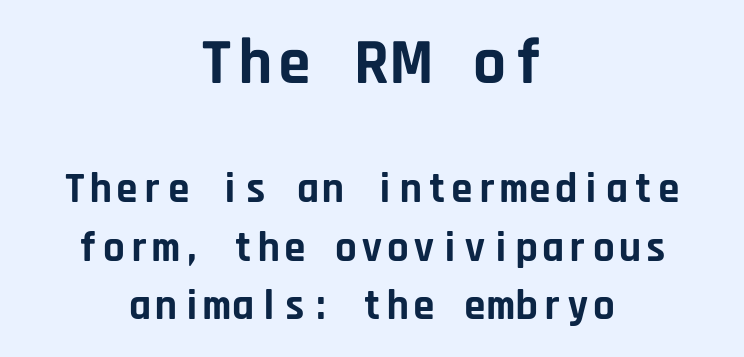
{"serif": "no", "italic": "no", "bold": "yes", "weight": "bold", "width": "normal", "stroke_contrast": "low", "x_height": "large", "monospaced": "yes", "underline": "no", "align": "center", "line_spacing": "normal", "line_spacing_ratio": 1.36, "letter_spacing": "normal", "letter_spacing_em": 0.0, "larger_block": "first", "size_ratio": 1.51, "glyph_px": 65}
